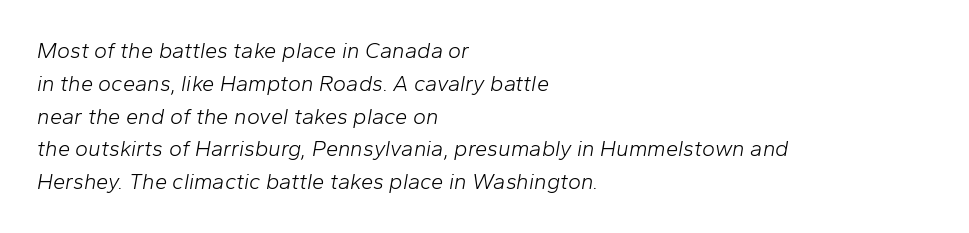
Is the stroke heavy? The answer is a plain regular-or-lighter. Words float on clear page, feet unadorned. Leading: standard. A typesetter would mark this as italic. The horizontal fit of the characters is conventional and even.
